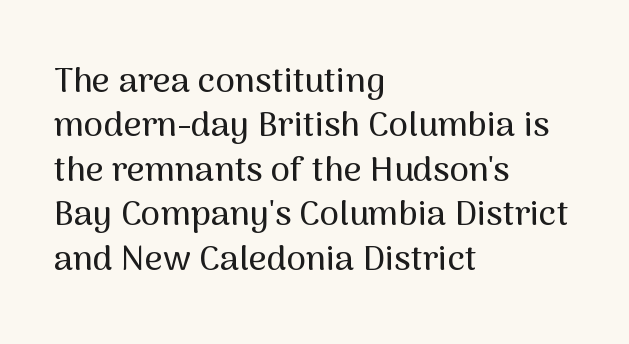
These lines are composed in type without serifs. Check under the words: just untouched page. A typesetter would call this proportional, since set widths differ per character. The passage is arranged the way most books set body copy — flush left. Caption: standard tracking, unaltered.
